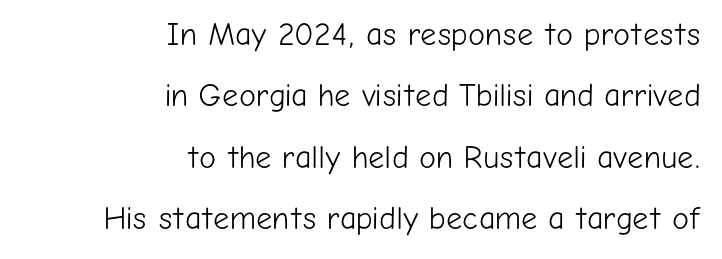
Q: Is the text bold? A: No.
Q: Is the text italic (slanted)? A: No, it is upright.
Q: Is the typeface a serif or a sans-serif typeface? A: Sans-serif.
Q: Is the text underlined? A: No.
Q: How is the paragraph aligned? A: Right-aligned.
Q: Is the spacing between letters normal or unusually wide? A: Normal.
Q: Is the spacing between lines tight, normal or loose? A: Loose.
Q: Width (condensed, normal, or wide)? A: Normal.
Q: Stroke contrast? A: Low.
Q: x-height? A: Medium.
Q: Monospaced? A: No.
